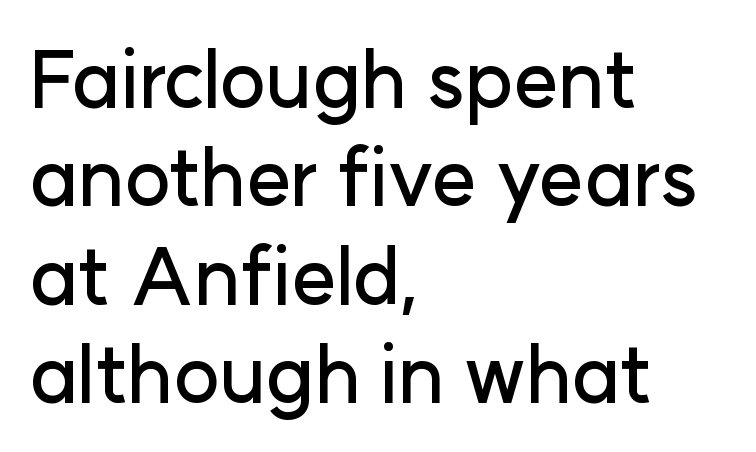
The image shows 78 px sans-serif type, upright; set left-aligned, normal line spacing (1.26x), normal letter spacing, not underlined; low stroke contrast and a medium x-height.
